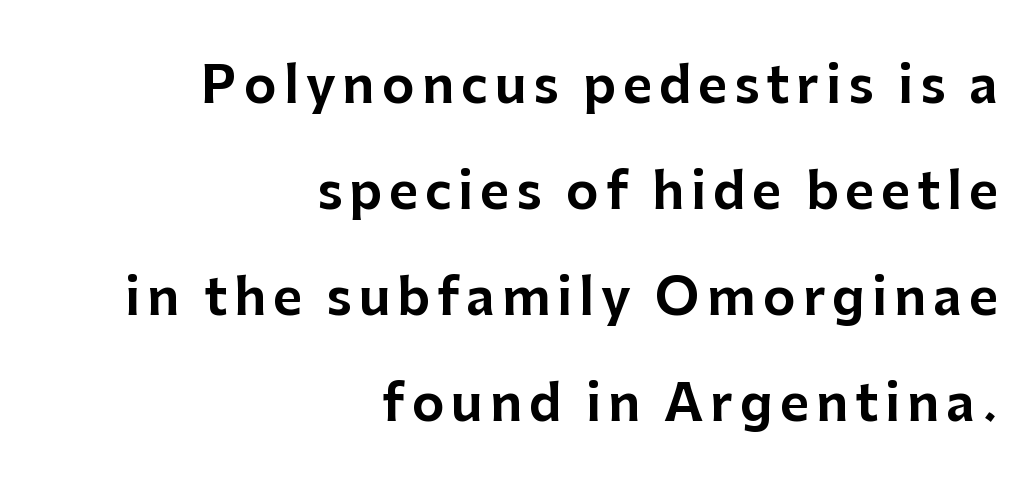
{"serif": "no", "italic": "no", "width": "normal", "stroke_contrast": "low", "x_height": "medium", "monospaced": "no", "underline": "no", "align": "right", "line_spacing": "loose", "line_spacing_ratio": 2.12, "glyph_px": 50}
